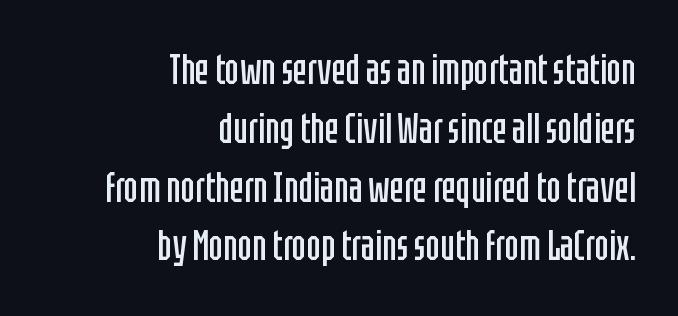
Q: Is the text bold? A: No.
Q: Is the text italic (slanted)? A: No, it is upright.
Q: Is the typeface a serif or a sans-serif typeface? A: Sans-serif.
Q: Is the text underlined? A: No.
Q: How is the paragraph aligned? A: Right-aligned.
Q: Is the spacing between letters normal or unusually wide? A: Normal.
Q: Is the spacing between lines tight, normal or loose? A: Normal.
Q: Width (condensed, normal, or wide)? A: Condensed.
Q: Stroke contrast? A: Low.
Q: x-height? A: Large.
Q: Monospaced? A: No.
